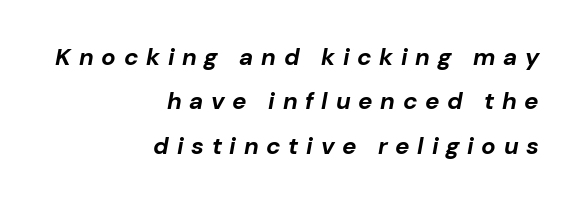
Q: Is the text bold? A: Yes.
Q: Is the text italic (slanted)? A: Yes, it leans right by about 10 degrees.
Q: Is the text underlined? A: No.
Q: How is the paragraph aligned? A: Right-aligned.
Q: Is the spacing between letters normal or unusually wide? A: Unusually wide.
